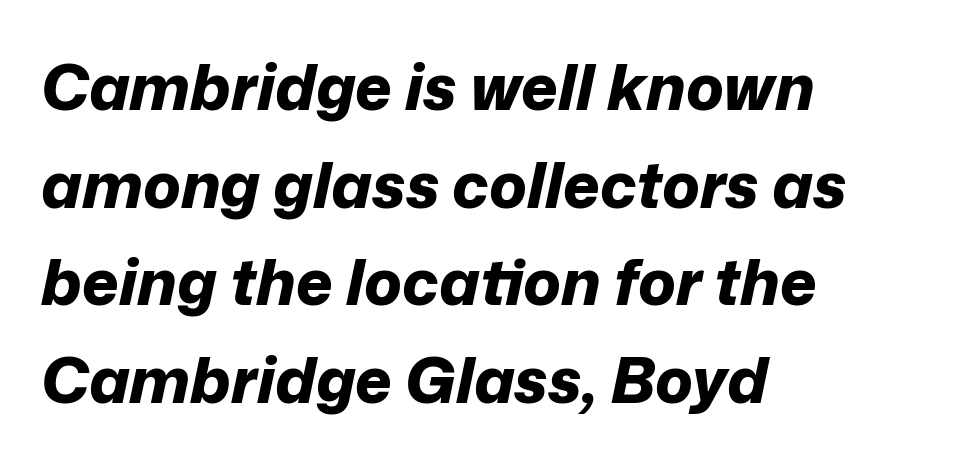
The image shows 63 px bold type, italic (leaning right); set left-aligned, normal line spacing (1.55x), normal letter spacing, not underlined; low stroke contrast and a medium x-height.
